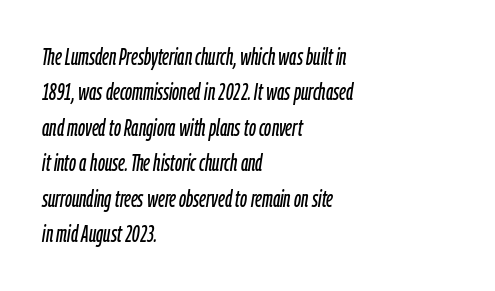
Q: Is the text italic (slanted)? A: Yes, it leans right by about 9 degrees.
Q: Is the text underlined? A: No.
Q: How is the paragraph aligned? A: Left-aligned.
Q: Is the spacing between letters normal or unusually wide? A: Normal.
Q: Is the spacing between lines tight, normal or loose? A: Normal.
